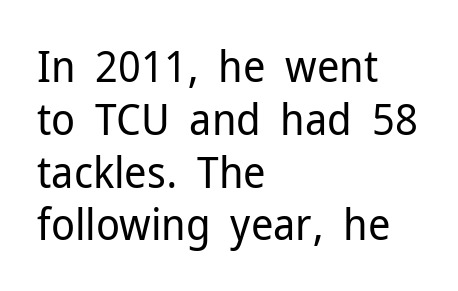
Q: Is the text bold? A: No.
Q: Is the text italic (slanted)? A: No, it is upright.
Q: Is the typeface a serif or a sans-serif typeface? A: Sans-serif.
Q: Is the text underlined? A: No.
Q: How is the paragraph aligned? A: Left-aligned.
Q: Is the spacing between letters normal or unusually wide? A: Normal.
Q: Width (condensed, normal, or wide)? A: Normal.
Q: Stroke contrast? A: Low.
Q: x-height? A: Medium.
Q: Monospaced? A: No.
